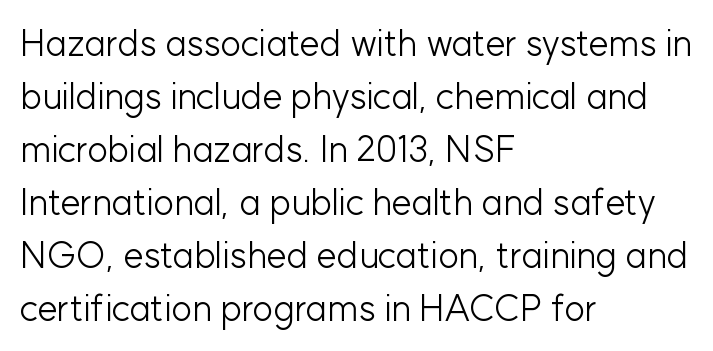
{"serif": "no", "italic": "no", "bold": "no", "weight": "light", "width": "normal", "stroke_contrast": "low", "x_height": "medium", "monospaced": "no", "underline": "no", "align": "left", "line_spacing": "normal", "line_spacing_ratio": 1.47, "letter_spacing": "normal", "letter_spacing_em": 0.0, "glyph_px": 36}
